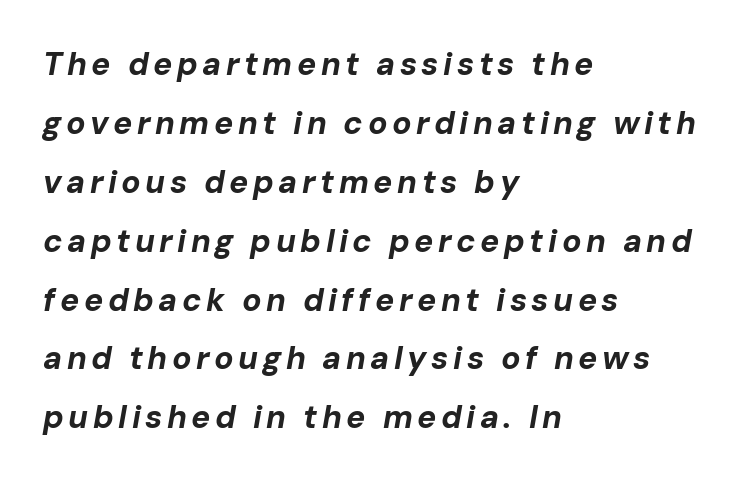
Q: Is the text bold? A: Yes.
Q: Is the text italic (slanted)? A: Yes, it leans right by about 10 degrees.
Q: Is the text underlined? A: No.
Q: How is the paragraph aligned? A: Left-aligned.
Q: Width (condensed, normal, or wide)? A: Normal.
Q: Stroke contrast? A: Low.
Q: x-height? A: Medium.
Q: Monospaced? A: No.
